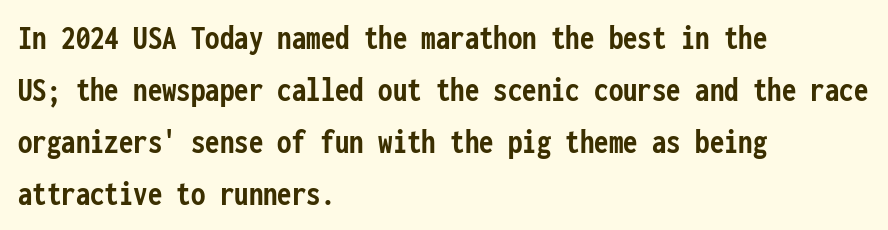
Q: Is the text bold? A: Yes.
Q: Is the text italic (slanted)? A: No, it is upright.
Q: Is the typeface a serif or a sans-serif typeface? A: Sans-serif.
Q: Is the text underlined? A: No.
Q: How is the paragraph aligned? A: Left-aligned.
Q: Is the spacing between letters normal or unusually wide? A: Normal.
Q: Is the spacing between lines tight, normal or loose? A: Normal.
Q: Width (condensed, normal, or wide)? A: Condensed.
Q: Stroke contrast? A: Low.
Q: x-height? A: Medium.
Q: Monospaced? A: Yes.
